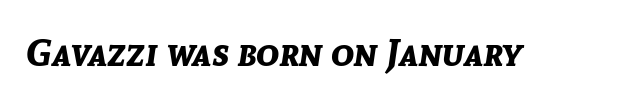
Q: Is the text bold? A: Yes.
Q: Is the text italic (slanted)? A: Yes, it leans right by about 8 degrees.
Q: Is the text underlined? A: No.
Q: Is the spacing between letters normal or unusually wide? A: Normal.
Q: Width (condensed, normal, or wide)? A: Normal.
Q: Stroke contrast? A: Low.
Q: x-height? A: Medium.
Q: Monospaced? A: No.
